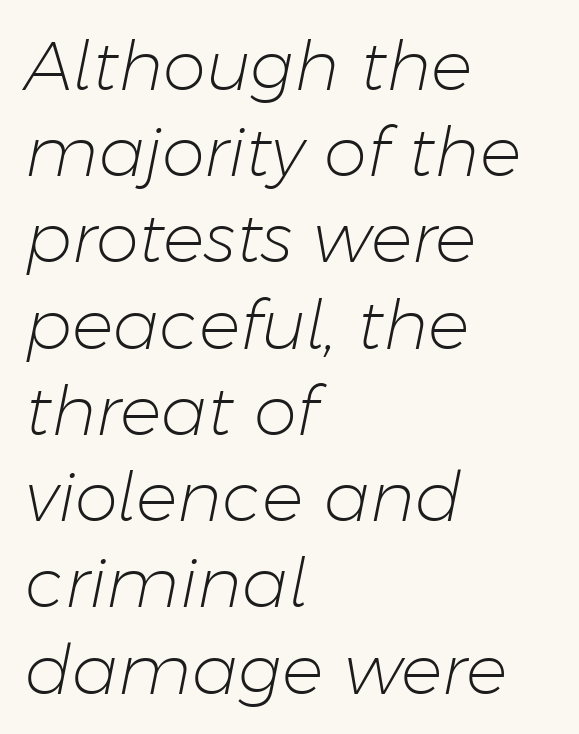
The image shows 69 px light type, italic (leaning right); set left-aligned, normal line spacing (1.25x), normal letter spacing, not underlined; low stroke contrast and a medium x-height.
